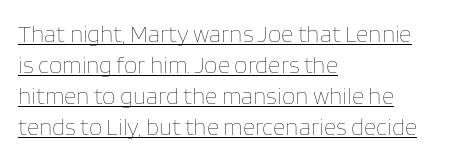
The image shows 24 px text type, upright; set left-aligned, normal line spacing (1.29x), normal letter spacing, underlined.
